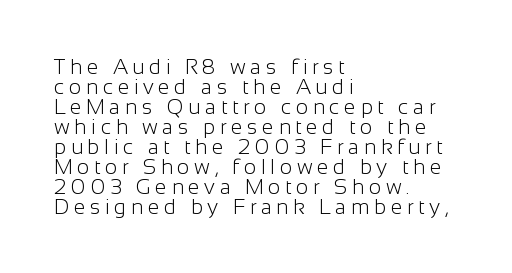
The image shows 21 px text type, upright; set left-aligned, tight line spacing (0.95x), unusually wide letter spacing (+0.22 em), not underlined.
